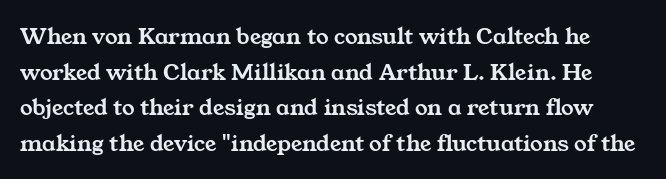
Letter spacing: default. Honestly, there is no underline to notice here at all. Summary of vertical rhythm: regular, with standard interline spacing.
